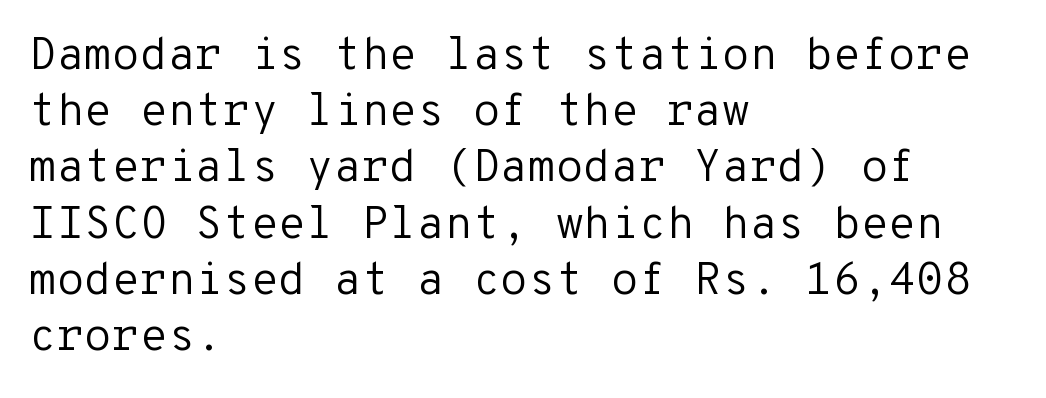
The image shows 45 px regular-weight sans-serif type, upright, monospaced; set left-aligned, normal line spacing (1.25x), normal letter spacing, not underlined; low stroke contrast and a medium x-height.
